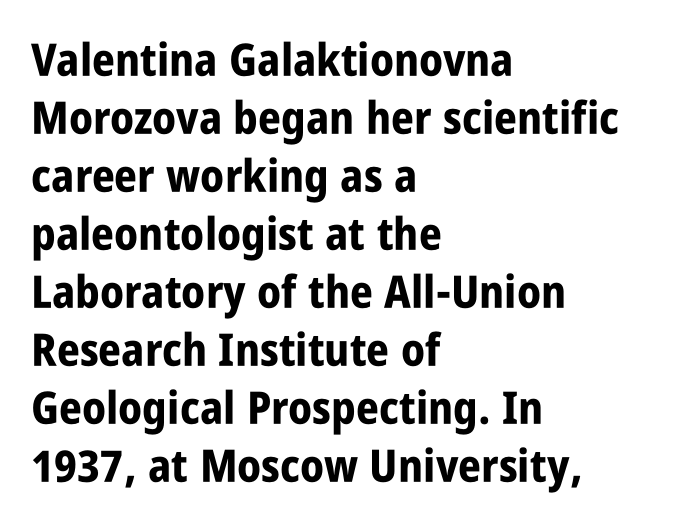
{"serif": "no", "italic": "no", "bold": "yes", "weight": "bold", "width": "condensed", "stroke_contrast": "low", "x_height": "large", "monospaced": "no", "underline": "no", "align": "left", "line_spacing": "normal", "line_spacing_ratio": 1.29, "letter_spacing": "normal", "letter_spacing_em": 0.0, "glyph_px": 45}
